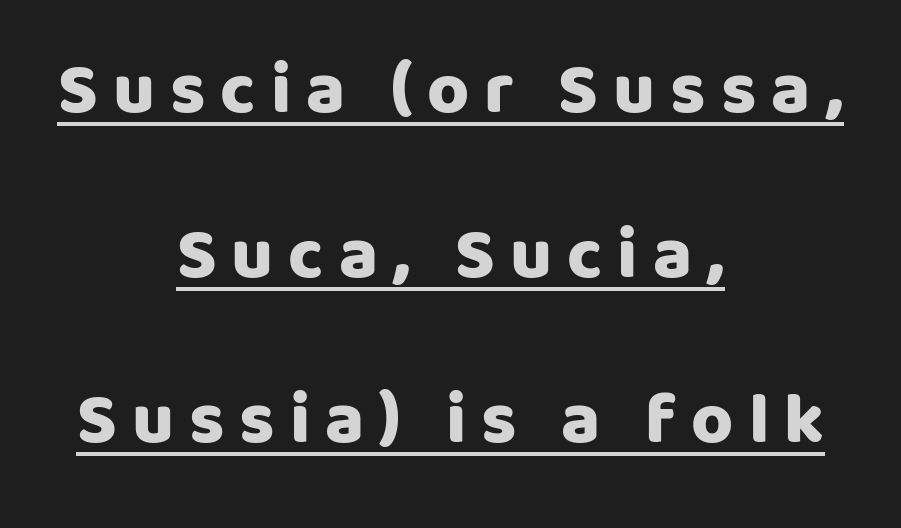
{"serif": "no", "italic": "no", "bold": "yes", "weight": "heavy", "width": "normal", "stroke_contrast": "low", "x_height": "large", "monospaced": "no", "underline": "yes", "align": "center", "line_spacing": "loose", "line_spacing_ratio": 2.29, "letter_spacing": "wide", "letter_spacing_em": 0.21, "glyph_px": 72}
